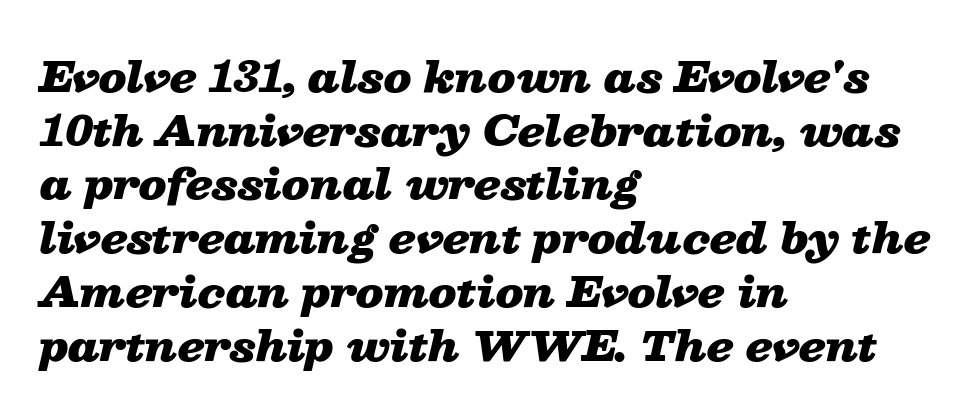
{"italic": "yes", "lean": "right", "slant_degrees": 13, "bold": "yes", "weight": "heavy", "width": "wide", "stroke_contrast": "low", "x_height": "medium", "monospaced": "no", "underline": "no", "align": "left", "line_spacing": "normal", "line_spacing_ratio": 1.31, "letter_spacing": "normal", "letter_spacing_em": 0.0, "glyph_px": 41}
